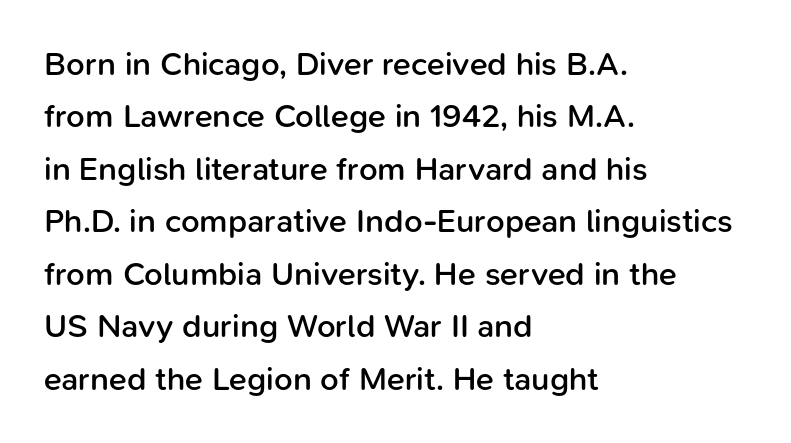
The image shows 33 px semibold sans-serif type, upright; set left-aligned, normal line spacing (1.59x), normal letter spacing, not underlined; low stroke contrast and a medium x-height.
